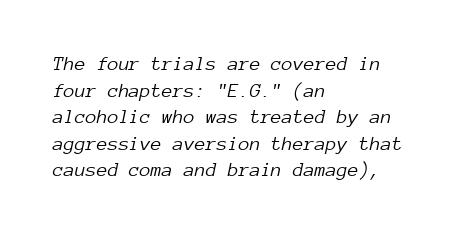
{"italic": "yes", "lean": "right", "slant_degrees": 12, "bold": "no", "underline": "no", "align": "left", "line_spacing": "normal", "line_spacing_ratio": 1.33, "letter_spacing": "normal", "letter_spacing_em": 0.0, "glyph_px": 20}
